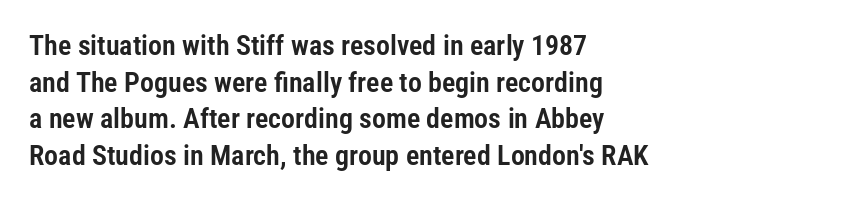
The image shows 28 px condensed sans-serif type, upright; set left-aligned, normal line spacing (1.31x), normal letter spacing, not underlined; low stroke contrast and a medium x-height.
